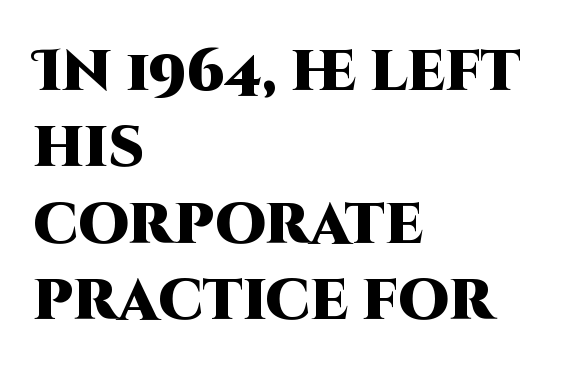
{"serif": "no", "italic": "no", "bold": "yes", "weight": "heavy", "width": "normal", "stroke_contrast": "high", "x_height": "large", "monospaced": "no", "underline": "no", "align": "left", "line_spacing": "normal", "line_spacing_ratio": 1.34, "letter_spacing": "normal", "letter_spacing_em": 0.0, "glyph_px": 57}
